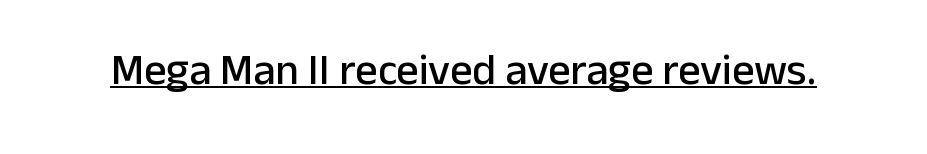
The image shows 44 px sans-serif type, upright; set normal letter spacing, underlined; low stroke contrast and a medium x-height.
